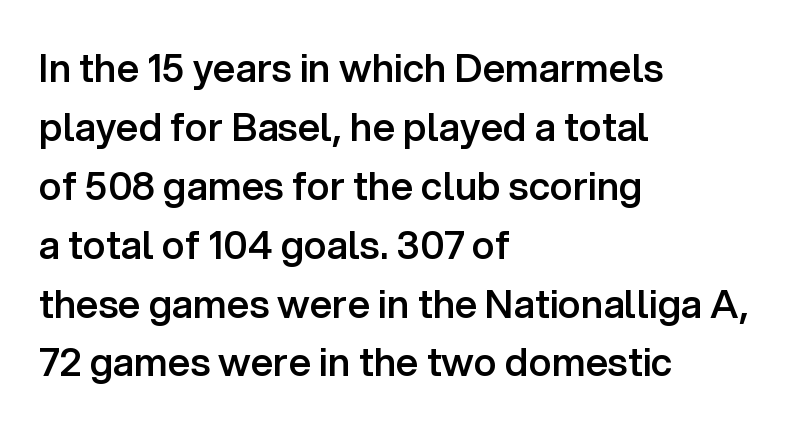
{"serif": "no", "italic": "no", "bold": "semi", "weight": "semibold", "width": "normal", "stroke_contrast": "low", "x_height": "medium", "monospaced": "no", "underline": "no", "align": "left", "line_spacing": "normal", "line_spacing_ratio": 1.51, "letter_spacing": "normal", "letter_spacing_em": 0.0, "glyph_px": 39}
